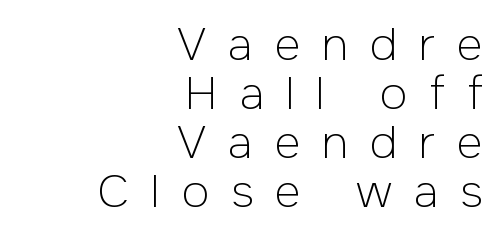
Q: Is the text bold? A: No.
Q: Is the text italic (slanted)? A: No, it is upright.
Q: Is the typeface a serif or a sans-serif typeface? A: Sans-serif.
Q: Is the text underlined? A: No.
Q: How is the paragraph aligned? A: Right-aligned.
Q: Is the spacing between letters normal or unusually wide? A: Unusually wide.
Q: Is the spacing between lines tight, normal or loose? A: Tight.
Q: Width (condensed, normal, or wide)? A: Normal.
Q: Stroke contrast? A: Low.
Q: x-height? A: Medium.
Q: Monospaced? A: No.
